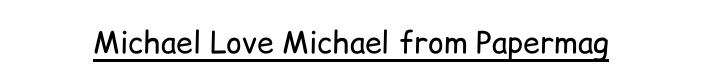
The image shows 30 px regular-weight sans-serif type, upright; set normal letter spacing, underlined; low stroke contrast and a medium x-height.
